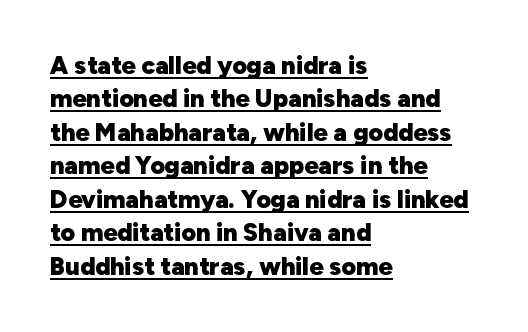
Q: Is the text bold? A: Yes.
Q: Is the text italic (slanted)? A: No, it is upright.
Q: Is the text underlined? A: Yes.
Q: How is the paragraph aligned? A: Left-aligned.
Q: Is the spacing between letters normal or unusually wide? A: Normal.
Q: Is the spacing between lines tight, normal or loose? A: Normal.
